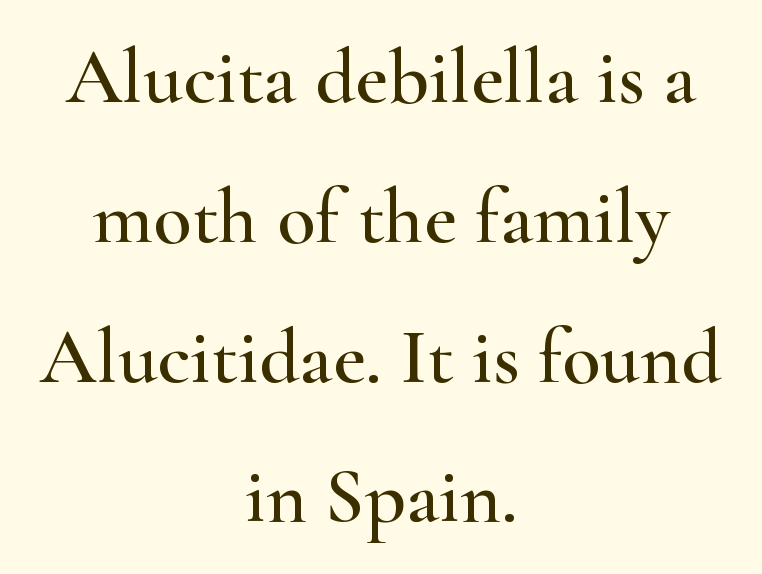
Between one letter and the next there's only the usual sliver of space. Which margin do the lines hug? Neither — every line sits in the middle. Character widths vary here, with narrow letters taking less room than wide ones. The foot of each line stays bare and open. You can tell from the footed stems that serif type was used.
